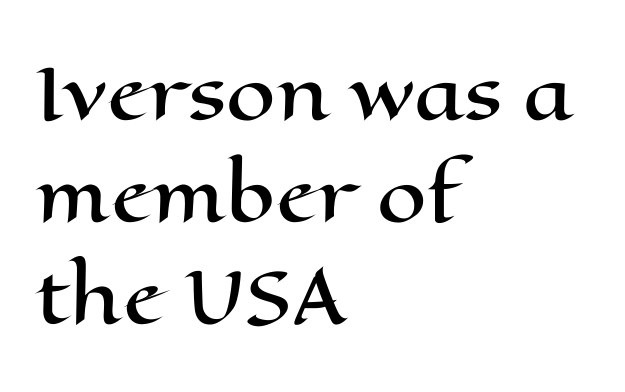
One-word summary of the alignment: left. Observe the ordinary spacing: letters are neighbours, not strangers. This block has exactly the height ordinary leading produces. Underline: absent. Characters remain perfectly vertical along every line. Looks like regular typesetting: each glyph gets only the width it needs.
